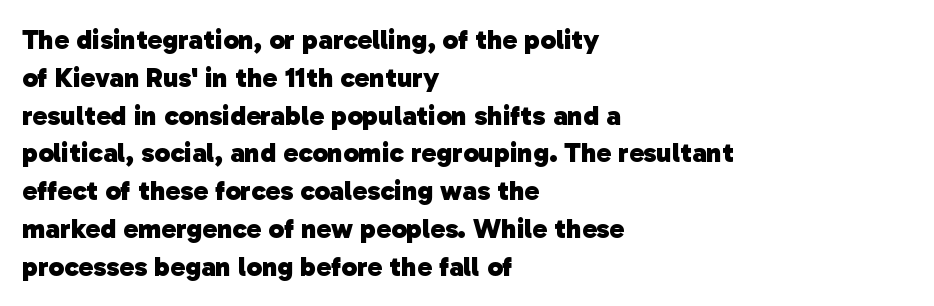
The image shows 28 px heavy sans-serif type; set left-aligned, normal line spacing (1.35x), normal letter spacing, not underlined; low stroke contrast and a medium x-height.
